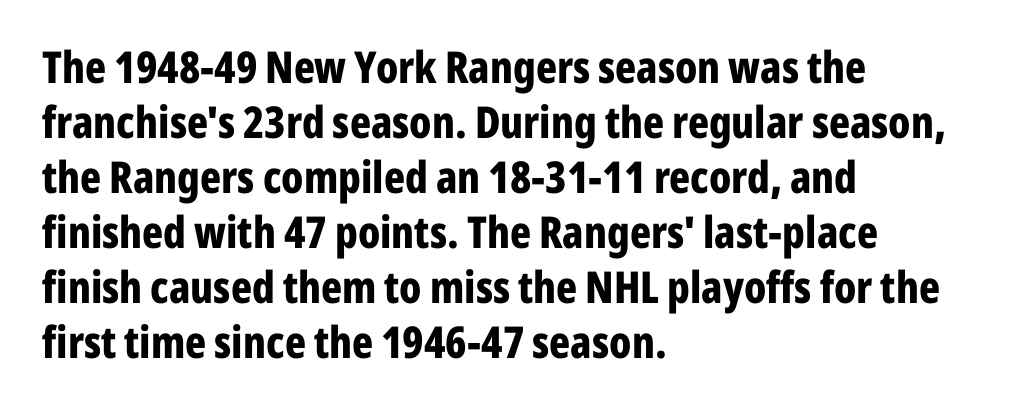
The image shows 44 px bold, condensed sans-serif type, upright; set left-aligned, normal line spacing (1.25x), normal letter spacing, not underlined; low stroke contrast and a medium x-height.
